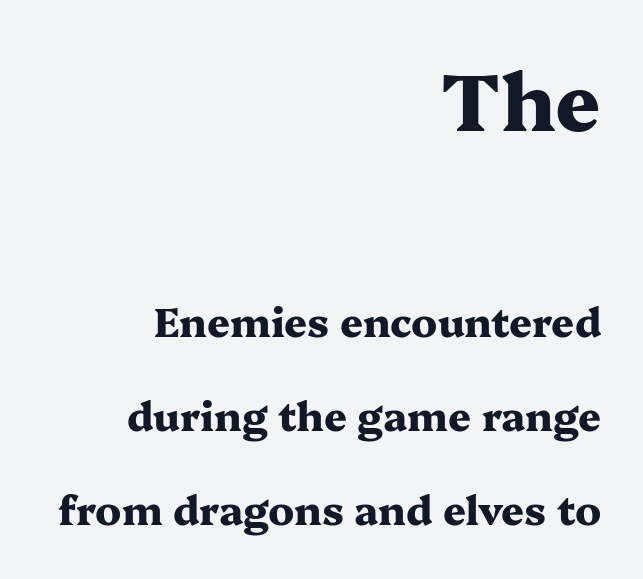
The more generous point size was reserved for the upper chunk. Widely set lines give the paragraph a tall, airy silhouette. Designer's note — italics off, roman on. Stroke terminals: seriffed.
